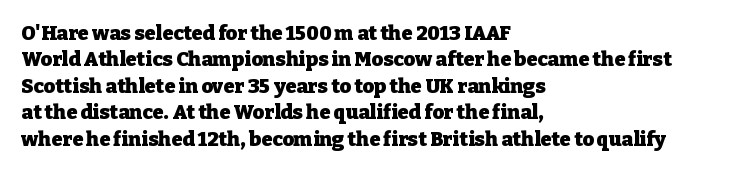
{"italic": "no", "bold": "yes", "underline": "no", "align": "left", "line_spacing": "normal", "line_spacing_ratio": 1.32, "letter_spacing": "normal", "letter_spacing_em": 0.0, "glyph_px": 20}
